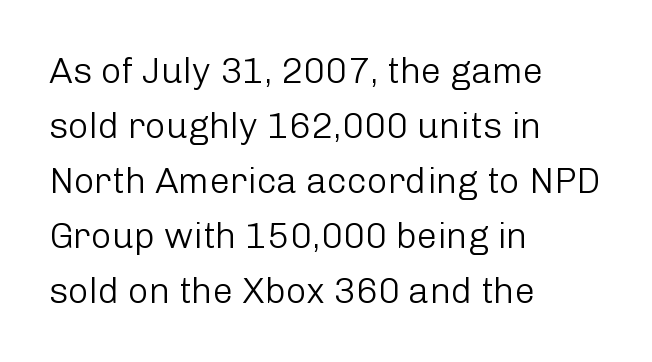
{"serif": "no", "italic": "no", "bold": "no", "weight": "light", "width": "normal", "stroke_contrast": "low", "x_height": "medium", "monospaced": "no", "underline": "no", "align": "left", "line_spacing": "normal", "line_spacing_ratio": 1.53, "letter_spacing": "normal", "letter_spacing_em": 0.0, "glyph_px": 36}
